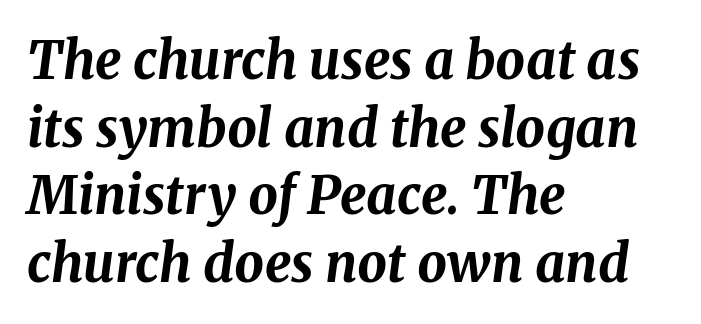
{"italic": "yes", "lean": "right", "slant_degrees": 8, "bold": "yes", "weight": "bold", "width": "normal", "stroke_contrast": "medium", "x_height": "medium", "monospaced": "no", "underline": "no", "align": "left", "line_spacing": "normal", "line_spacing_ratio": 1.3, "letter_spacing": "normal", "letter_spacing_em": 0.0, "glyph_px": 52}
